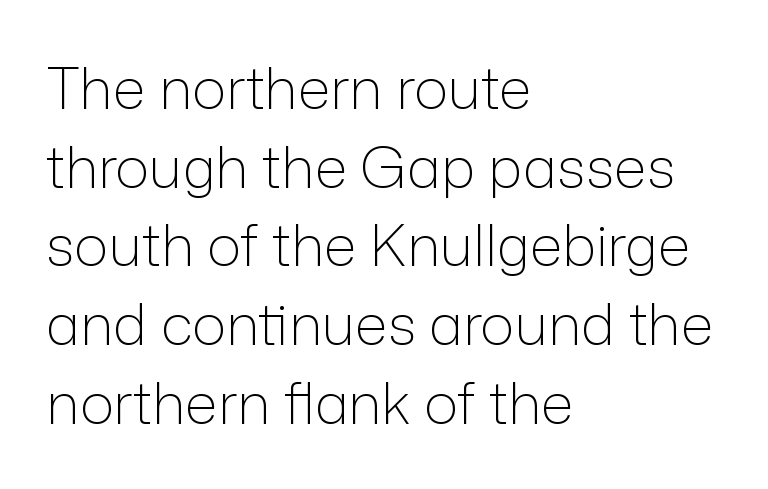
The image shows 57 px light sans-serif type, upright; set left-aligned, normal line spacing (1.38x), normal letter spacing, not underlined; low stroke contrast and a medium x-height.
